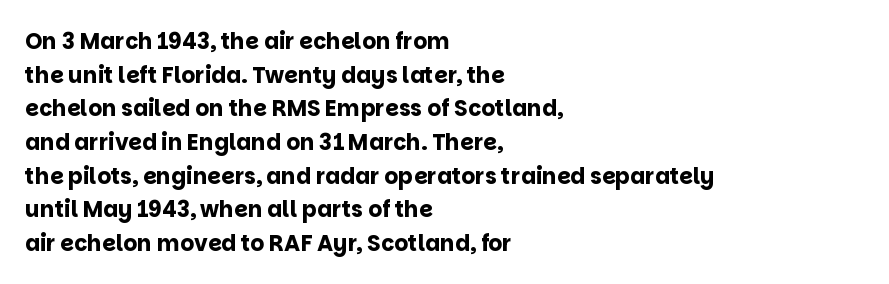
Q: Is the text bold? A: Yes.
Q: Is the text italic (slanted)? A: No, it is upright.
Q: Is the text underlined? A: No.
Q: How is the paragraph aligned? A: Left-aligned.
Q: Is the spacing between letters normal or unusually wide? A: Normal.
Q: Is the spacing between lines tight, normal or loose? A: Normal.
